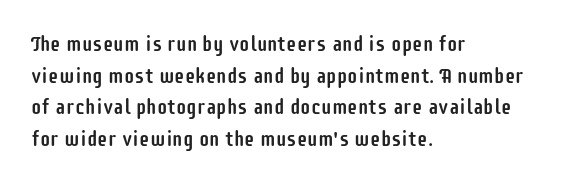
Has an underline been added? It has not. Do the letters lean? They stand straight. Notice how descenders clear the ascenders below comfortably — that's standard leading. The line texture is even and compact thanks to regular tracking.
